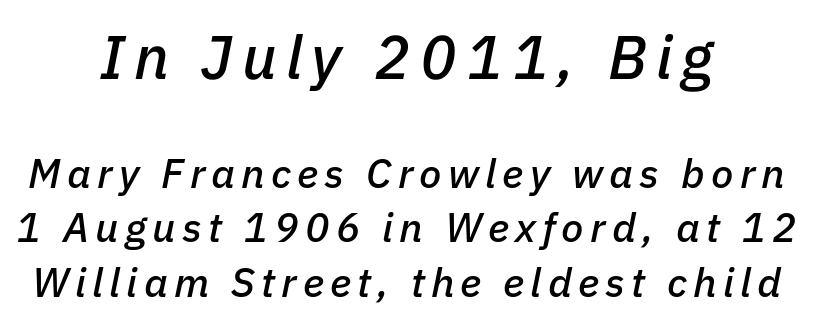
Is this a fixed-width face? No — the glyphs have proportional, varying widths. The typography opts for an oblique posture over an upright one. Reading down the block, each line starts at a different indent, mirrored at its end. Beneath every word, the page is bare. This block has exactly the height ordinary leading produces.
